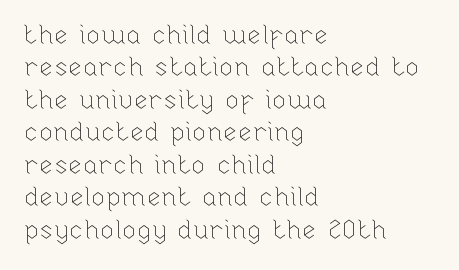
Line spacing here is normal. Nobody touched the tracking dial on this one. Quick note: underline off. Designer's note — italics off, roman on. The lines are quadded left.
